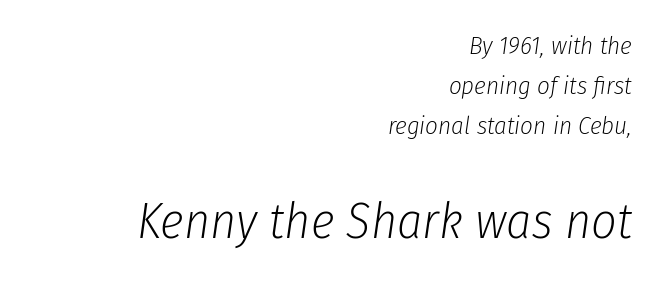
The specimen reads as italic at a glance. This sample is right-justified, so line beginnings fall wherever the words allow. Larger block? The one below; the one above is distinctly smaller. This rendering leaves character spacing at its baseline value. Spacing verdict: proportional, widths tailored to each character.
